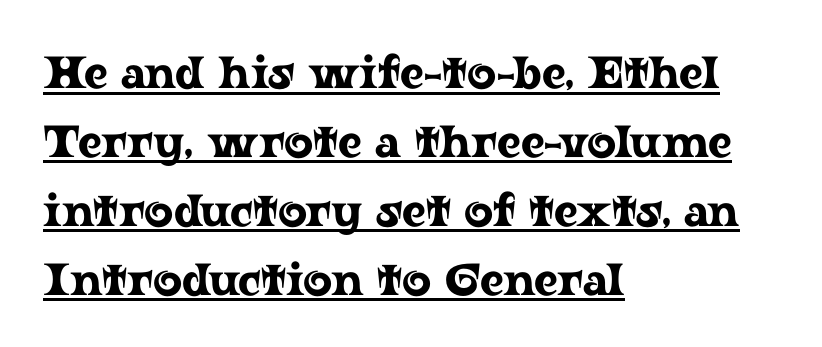
The passage shown stacks its lines at a standard gap. Is there any slant? The stems are plumb. The type is set solid horizontally, with unmodified tracking. Each line starts at the same left margin while the right side varies.
